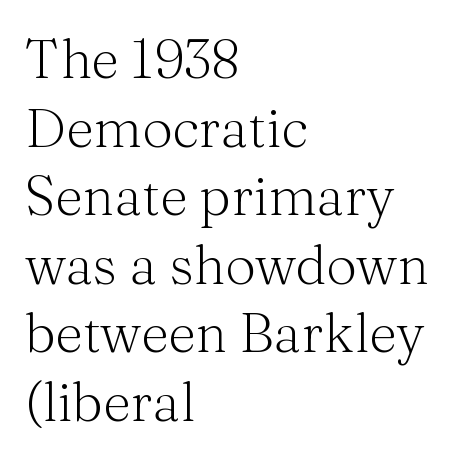
Q: Is the text bold? A: No.
Q: Is the text italic (slanted)? A: No, it is upright.
Q: Is the typeface a serif or a sans-serif typeface? A: Serif.
Q: Is the text underlined? A: No.
Q: How is the paragraph aligned? A: Left-aligned.
Q: Is the spacing between letters normal or unusually wide? A: Normal.
Q: Is the spacing between lines tight, normal or loose? A: Normal.
Q: Width (condensed, normal, or wide)? A: Normal.
Q: Stroke contrast? A: Medium.
Q: x-height? A: Medium.
Q: Monospaced? A: No.
